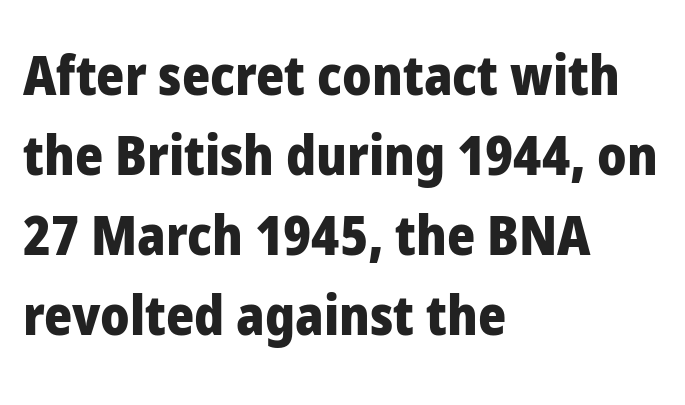
Regarding leading, the lines here are spaced in the standard way. A clean baseline with only descenders dipping below it. A student would call this left alignment; a typographer would say flush left, rag right. The font is running at its bold setting. Upright lettering throughout.
